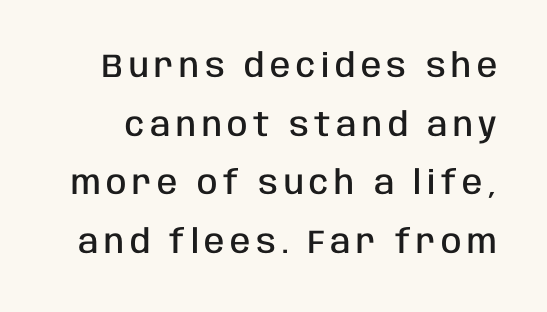
Q: Is the text bold? A: Semi-bold.
Q: Is the text italic (slanted)? A: No, it is upright.
Q: Is the typeface a serif or a sans-serif typeface? A: Sans-serif.
Q: Is the text underlined? A: No.
Q: Width (condensed, normal, or wide)? A: Condensed.
Q: Stroke contrast? A: Low.
Q: x-height? A: Large.
Q: Monospaced? A: No.
